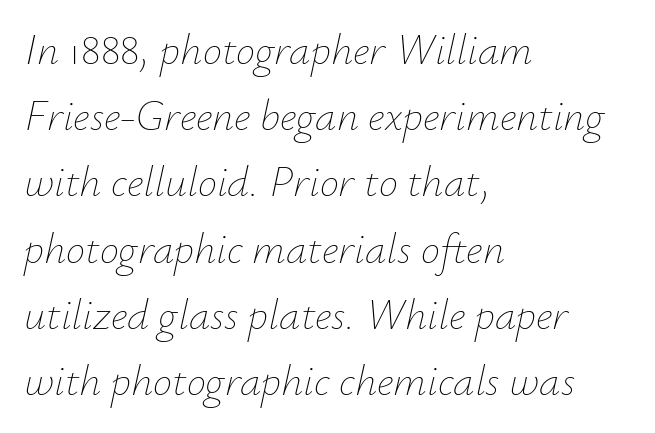
{"italic": "yes", "lean": "right", "slant_degrees": 12, "bold": "no", "weight": "thin", "width": "normal", "stroke_contrast": "low", "x_height": "small", "monospaced": "no", "underline": "no", "align": "left", "line_spacing": "normal", "line_spacing_ratio": 1.54, "letter_spacing": "normal", "letter_spacing_em": 0.0, "glyph_px": 43}
